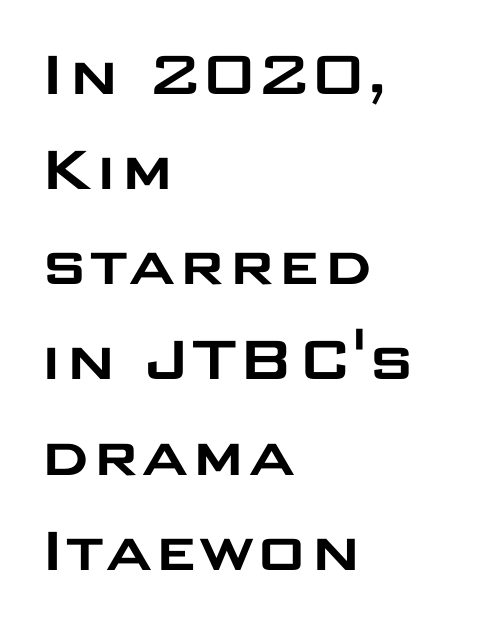
Check under the words: just untouched page. If you drew a ruler down the left edge, every line would touch it. The passage shown is typeset with a sans-serif family. This sample uses an upright cut, with every glyph sitting square on the baseline. A typesetter would call this leading conventional body-copy spacing. The letters advance in unequal steps, a hallmark of proportional type.
